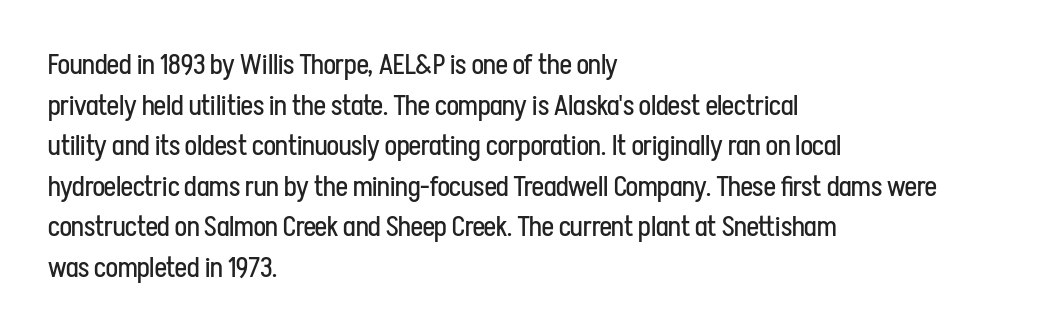
The image shows 28 px regular-weight, condensed sans-serif type, upright; set left-aligned, normal line spacing (1.45x), normal letter spacing, not underlined; low stroke contrast and a medium x-height.
